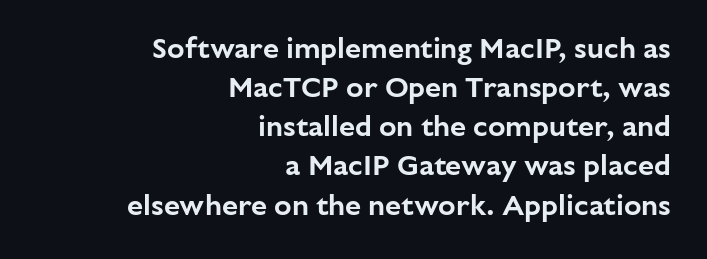
The rows are spaced the way most documents space them. You can tell from the bare stems that sans-serif type was used. The compositor pushed each line to the right boundary. The face used here is proportionally spaced, like ordinary book or web type. Check under the words: just untouched page. There is no visible air inserted between adjacent glyphs.
